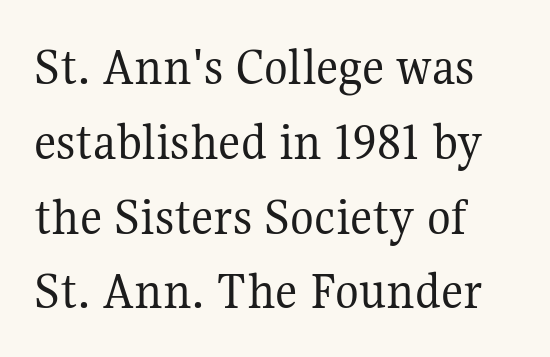
The image shows 55 px regular-weight serif type, upright; set normal line spacing (1.36x), normal letter spacing, not underlined; medium stroke contrast and a medium x-height.
